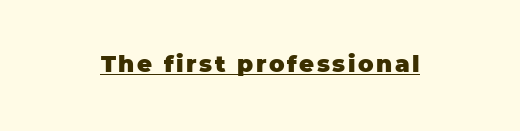
Q: Is the text bold? A: Yes.
Q: Is the text italic (slanted)? A: No, it is upright.
Q: Is the text underlined? A: Yes.
